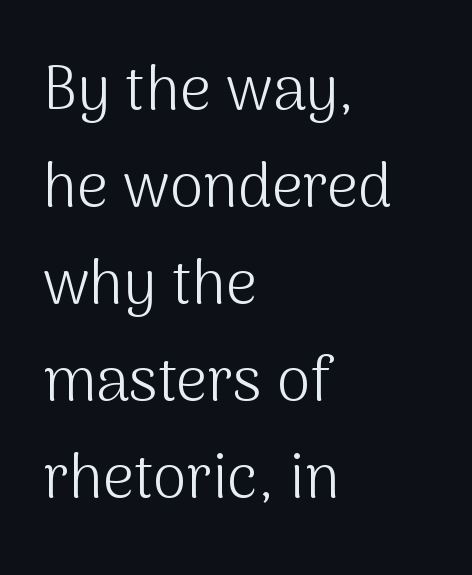
Q: Is the text bold? A: No.
Q: Is the text italic (slanted)? A: No, it is upright.
Q: Is the typeface a serif or a sans-serif typeface? A: Sans-serif.
Q: Is the text underlined? A: No.
Q: How is the paragraph aligned? A: Left-aligned.
Q: Is the spacing between letters normal or unusually wide? A: Normal.
Q: Is the spacing between lines tight, normal or loose? A: Normal.
Q: Width (condensed, normal, or wide)? A: Normal.
Q: Stroke contrast? A: Medium.
Q: x-height? A: Medium.
Q: Monospaced? A: No.
